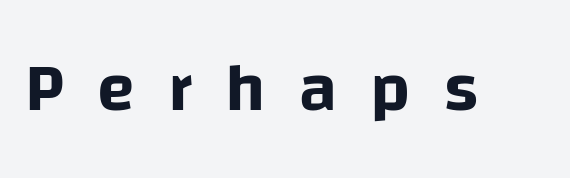
The image shows 69 px sans-serif type, upright; set unusually wide letter spacing (+0.48 em), not underlined; low stroke contrast and a large x-height.
